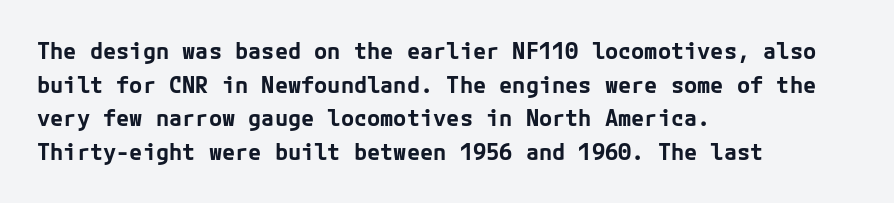
{"italic": "no", "bold": "yes", "underline": "no", "align": "left", "line_spacing": "normal", "line_spacing_ratio": 1.53, "letter_spacing": "normal", "letter_spacing_em": 0.0, "glyph_px": 22}
